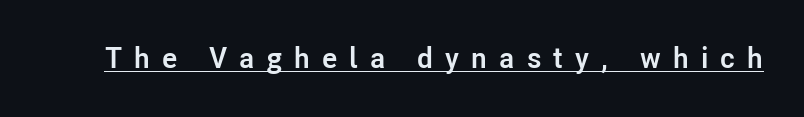
Q: Is the text bold? A: Yes.
Q: Is the text italic (slanted)? A: No, it is upright.
Q: Is the typeface a serif or a sans-serif typeface? A: Sans-serif.
Q: Is the text underlined? A: Yes.
Q: Is the spacing between letters normal or unusually wide? A: Unusually wide.
Q: Width (condensed, normal, or wide)? A: Normal.
Q: Stroke contrast? A: Low.
Q: x-height? A: Medium.
Q: Monospaced? A: No.
